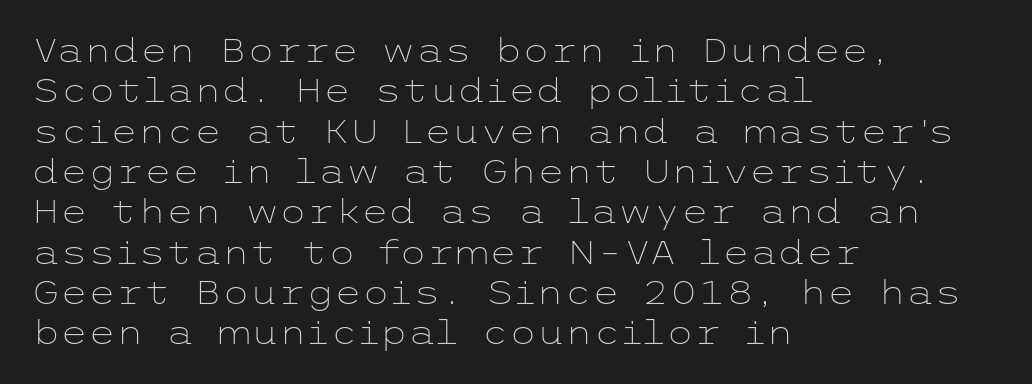
Q: Is the text bold? A: No.
Q: Is the text italic (slanted)? A: No, it is upright.
Q: Is the typeface a serif or a sans-serif typeface? A: Sans-serif.
Q: Is the text underlined? A: No.
Q: How is the paragraph aligned? A: Left-aligned.
Q: Is the spacing between letters normal or unusually wide? A: Normal.
Q: Is the spacing between lines tight, normal or loose? A: Normal.
Q: Width (condensed, normal, or wide)? A: Wide.
Q: Stroke contrast? A: Low.
Q: x-height? A: Medium.
